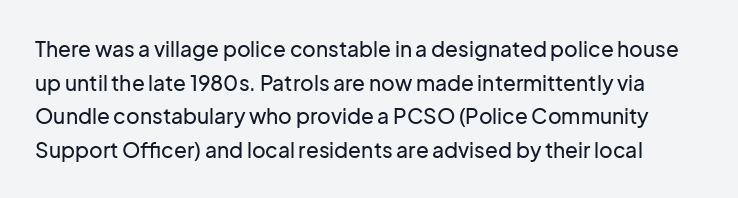
Default kerning and tracking; the words read as compact shapes. Upright lettering throughout. The space between consecutive lines is moderate. Type without underlining.
